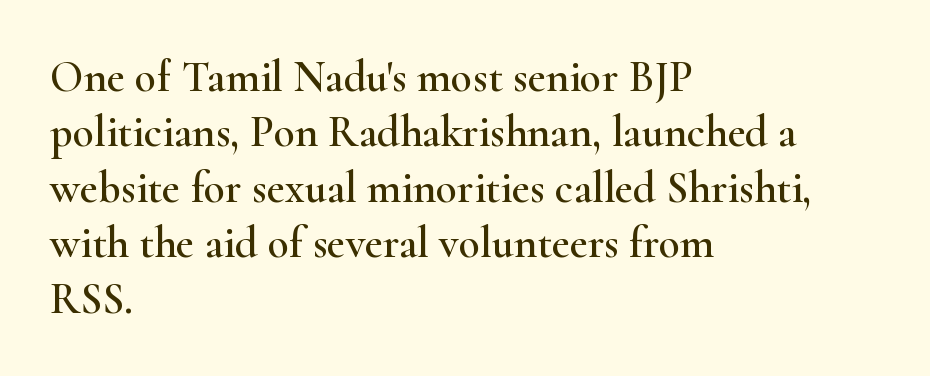
Q: Is the text italic (slanted)? A: No, it is upright.
Q: Is the typeface a serif or a sans-serif typeface? A: Serif.
Q: Is the text underlined? A: No.
Q: How is the paragraph aligned? A: Left-aligned.
Q: Is the spacing between letters normal or unusually wide? A: Normal.
Q: Is the spacing between lines tight, normal or loose? A: Normal.
Q: Width (condensed, normal, or wide)? A: Wide.
Q: Stroke contrast? A: High.
Q: x-height? A: Small.
Q: Monospaced? A: No.
